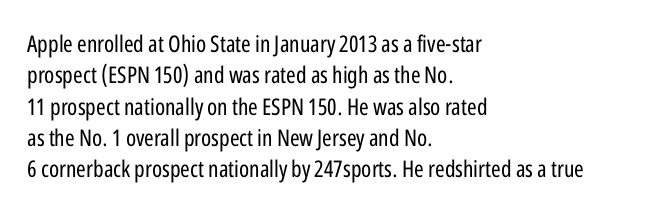
{"italic": "no", "bold": "no", "underline": "no", "align": "left", "line_spacing": "normal", "line_spacing_ratio": 1.36, "letter_spacing": "normal", "letter_spacing_em": 0.0, "glyph_px": 23}
